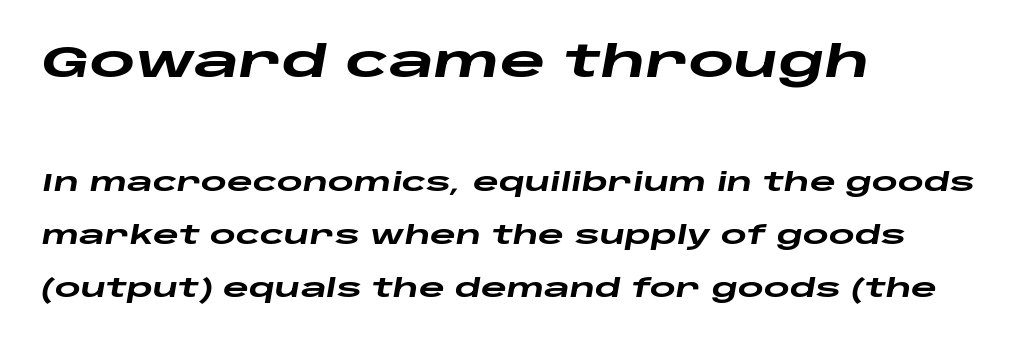
The passage shown is emphatically bold. Would a proofreader flag this as italicized? Yes. You get the large type first, then a drop to smaller type. This sample uses plain, unmodified letter spacing.
